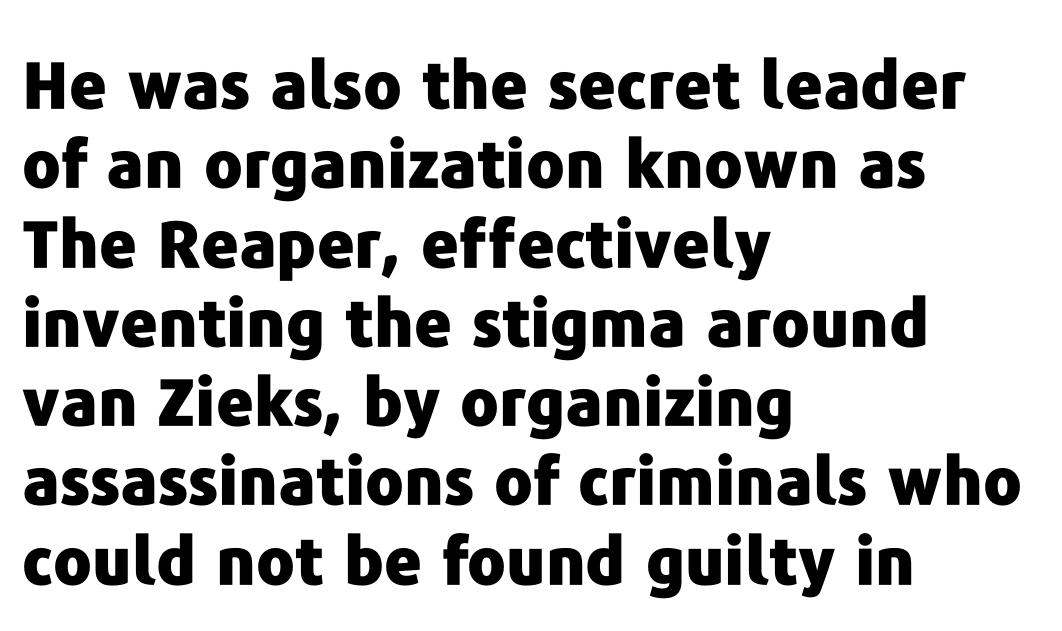
The gaps between neighbouring characters are ordinary and unremarkable. Note the varied advance widths — an 'i' is clearly narrower than an 'm'. I'd describe the lettering as bold — thick and assertive. A sans-serif font was chosen for this passage.
